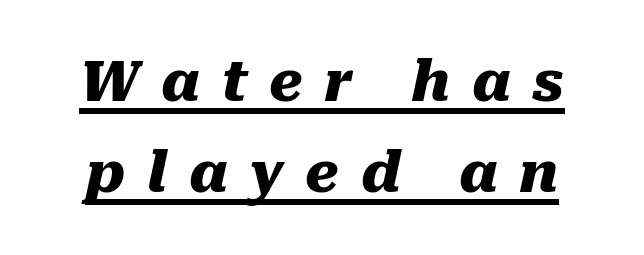
Do the characters align in a grid? No, the font is proportional. Decoration check: the copy is underlined. The axis of the letterforms is tilted away from vertical. The passage shown stacks its lines at a standard gap. Spacing between characters has been opened up far beyond the box default. Look at the stroke-to-counter ratio: heavy, a bold.
